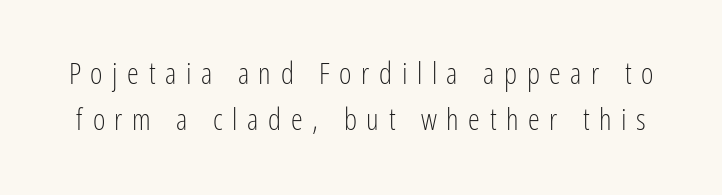
What stands out about the letter spacing? Its width — letters are far apart. The letters look calm and open, with moderate or lighter stems. The type sits square on the baseline with zero lean. The area under the type is left untouched. The designer went with a sans here, leaving each stem footless.
